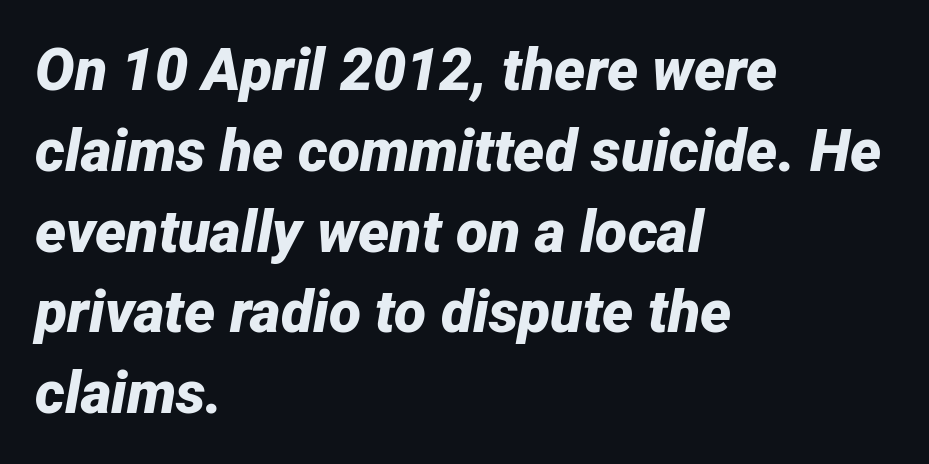
The image shows 59 px bold type, italic (leaning right); set left-aligned, normal line spacing (1.37x), normal letter spacing, not underlined; low stroke contrast and a medium x-height.
